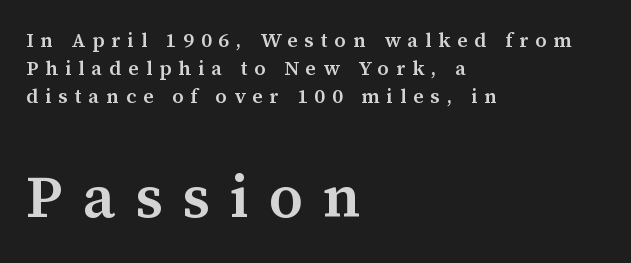
The image shows 59 px semibold serif type, upright; set left-aligned, normal line spacing (1.4x), unusually wide letter spacing (+0.34 em), not underlined; the second (bottom) block is 2.95x larger; medium stroke contrast and a medium x-height.
